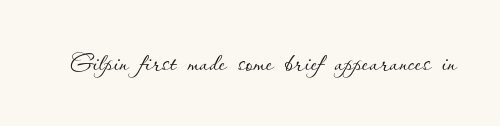
The image shows 36 px thin type; set normal letter spacing, not underlined; low stroke contrast and a small x-height.
